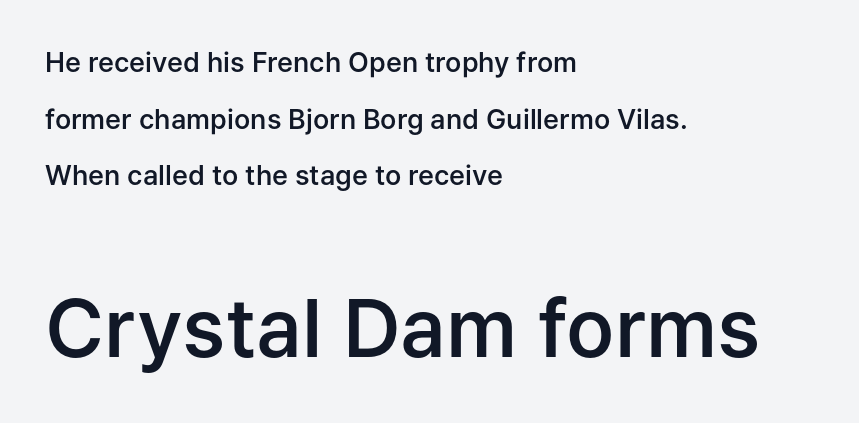
Q: Is the text bold? A: Semi-bold.
Q: Is the text italic (slanted)? A: No, it is upright.
Q: Is the typeface a serif or a sans-serif typeface? A: Sans-serif.
Q: Is the text underlined? A: No.
Q: How is the paragraph aligned? A: Left-aligned.
Q: Is the spacing between letters normal or unusually wide? A: Normal.
Q: Is the spacing between lines tight, normal or loose? A: Loose.
Q: Which block of text is set in a larger size, the first (top) or the second (bottom)? A: The second (bottom) one.
Q: Width (condensed, normal, or wide)? A: Normal.
Q: Stroke contrast? A: Low.
Q: x-height? A: Medium.
Q: Monospaced? A: No.
